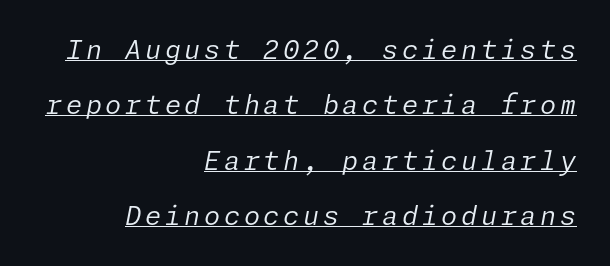
When letters slant like this, we call the style italic. The font is comparable to plain body text, perhaps lighter. A student would call this right alignment; a typographer would say flush right, rag left. Notice the wide empty band between every row — that's loose leading. The glyphs are accompanied by a horizontal stroke just below them.
